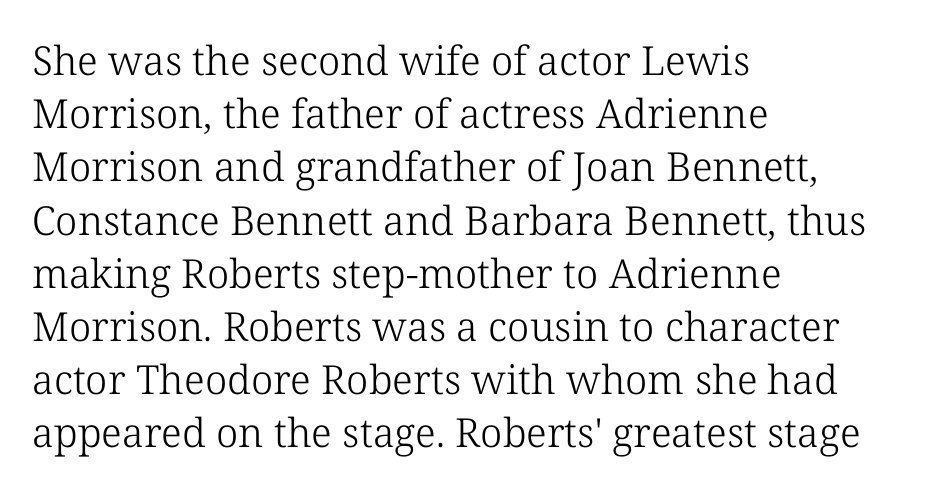
{"serif": "yes", "italic": "no", "bold": "no", "weight": "light", "width": "normal", "stroke_contrast": "low", "x_height": "medium", "monospaced": "no", "underline": "no", "align": "left", "line_spacing": "normal", "line_spacing_ratio": 1.33, "letter_spacing": "normal", "letter_spacing_em": 0.0, "glyph_px": 40}
